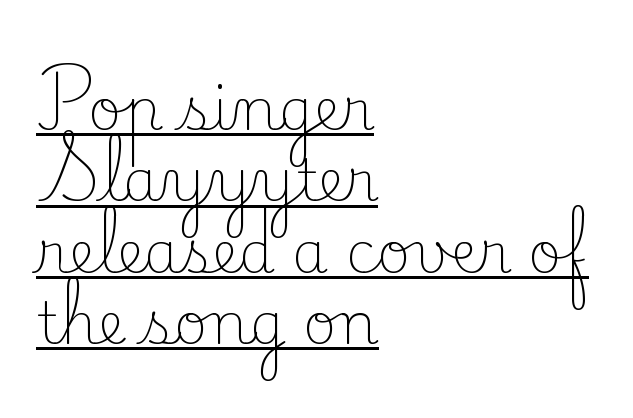
{"serif": "yes", "italic": "no", "bold": "no", "weight": "light", "width": "normal", "stroke_contrast": "low", "x_height": "small", "monospaced": "no", "underline": "yes", "align": "left", "line_spacing_ratio": 1.23, "letter_spacing": "normal", "letter_spacing_em": 0.0, "glyph_px": 58}
